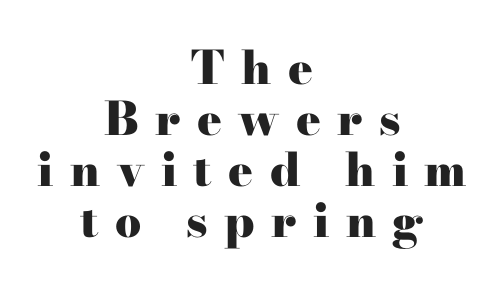
Q: Is the text bold? A: Yes.
Q: Is the text italic (slanted)? A: No, it is upright.
Q: Is the typeface a serif or a sans-serif typeface? A: Serif.
Q: Is the text underlined? A: No.
Q: How is the paragraph aligned? A: Centered.
Q: Is the spacing between letters normal or unusually wide? A: Unusually wide.
Q: Is the spacing between lines tight, normal or loose? A: Tight.
Q: Width (condensed, normal, or wide)? A: Wide.
Q: Stroke contrast? A: High.
Q: x-height? A: Small.
Q: Monospaced? A: No.
